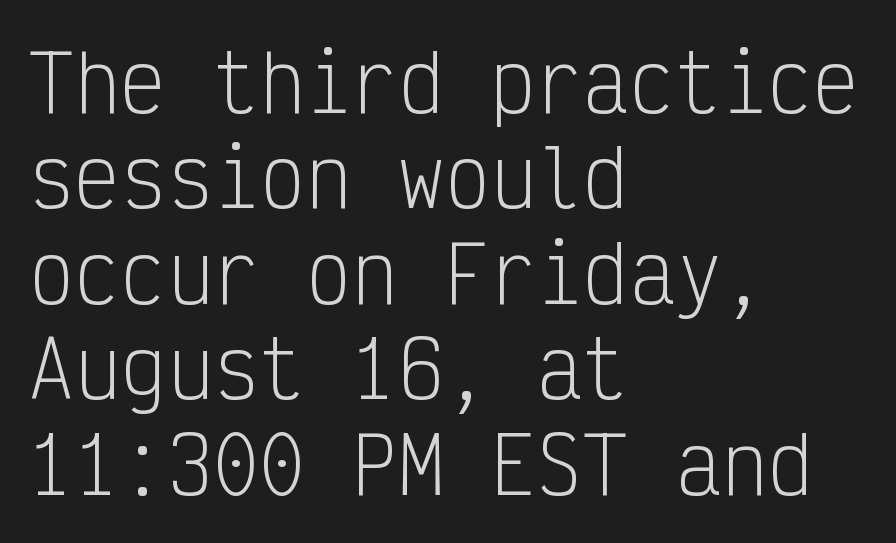
Q: Is the text bold? A: No.
Q: Is the text italic (slanted)? A: No, it is upright.
Q: Is the typeface a serif or a sans-serif typeface? A: Sans-serif.
Q: Is the text underlined? A: No.
Q: How is the paragraph aligned? A: Left-aligned.
Q: Is the spacing between letters normal or unusually wide? A: Normal.
Q: Width (condensed, normal, or wide)? A: Condensed.
Q: Stroke contrast? A: Low.
Q: x-height? A: Medium.
Q: Monospaced? A: Yes.
